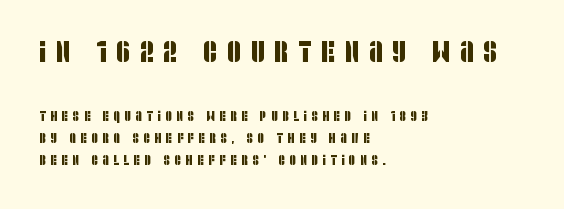
Q: Is the typeface a serif or a sans-serif typeface? A: Sans-serif.
Q: Is the text underlined? A: No.
Q: How is the paragraph aligned? A: Left-aligned.
Q: Is the spacing between letters normal or unusually wide? A: Unusually wide.
Q: Is the spacing between lines tight, normal or loose? A: Normal.
Q: Which block of text is set in a larger size, the first (top) or the second (bottom)? A: The first (top) one.
Q: Width (condensed, normal, or wide)? A: Condensed.
Q: Stroke contrast? A: Low.
Q: x-height? A: Large.
Q: Monospaced? A: No.
